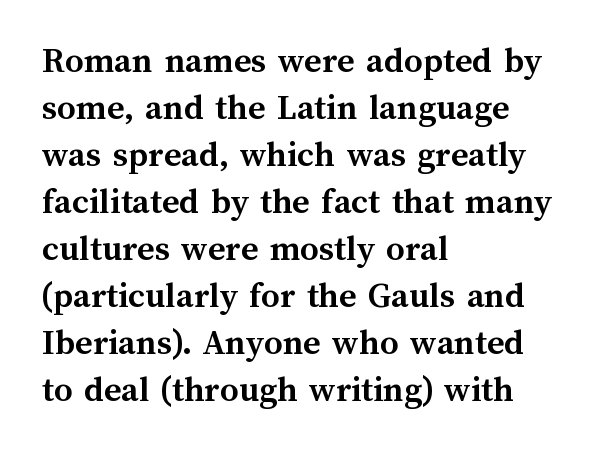
Q: Is the text bold? A: Yes.
Q: Is the text italic (slanted)? A: No, it is upright.
Q: Is the text underlined? A: No.
Q: How is the paragraph aligned? A: Left-aligned.
Q: Is the spacing between letters normal or unusually wide? A: Normal.
Q: Is the spacing between lines tight, normal or loose? A: Normal.
Q: Width (condensed, normal, or wide)? A: Normal.
Q: Stroke contrast? A: Medium.
Q: x-height? A: Medium.
Q: Monospaced? A: No.
